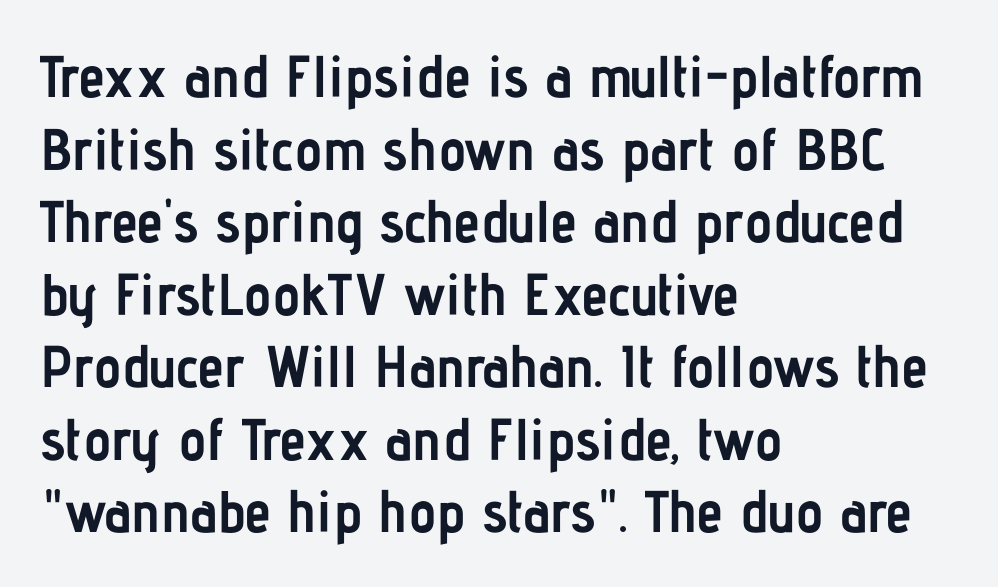
{"serif": "no", "italic": "no", "bold": "yes", "weight": "semibold", "width": "condensed", "stroke_contrast": "low", "x_height": "medium", "monospaced": "no", "underline": "no", "align": "left", "line_spacing_ratio": 1.23, "letter_spacing": "normal", "letter_spacing_em": 0.0, "glyph_px": 59}
